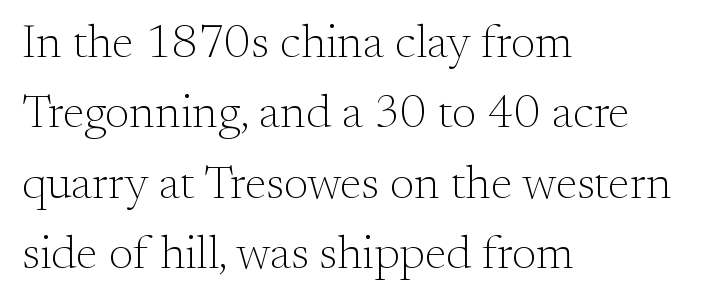
Q: Is the text bold? A: No.
Q: Is the text italic (slanted)? A: No, it is upright.
Q: Is the typeface a serif or a sans-serif typeface? A: Serif.
Q: Is the text underlined? A: No.
Q: How is the paragraph aligned? A: Left-aligned.
Q: Is the spacing between letters normal or unusually wide? A: Normal.
Q: Is the spacing between lines tight, normal or loose? A: Normal.
Q: Width (condensed, normal, or wide)? A: Normal.
Q: Stroke contrast? A: Medium.
Q: x-height? A: Small.
Q: Monospaced? A: No.
